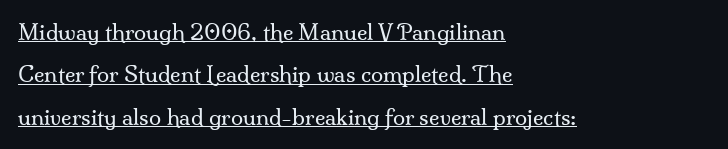
Q: Is the text bold? A: No.
Q: Is the text italic (slanted)? A: No, it is upright.
Q: Is the text underlined? A: Yes.
Q: How is the paragraph aligned? A: Left-aligned.
Q: Is the spacing between letters normal or unusually wide? A: Normal.
Q: Is the spacing between lines tight, normal or loose? A: Loose.
